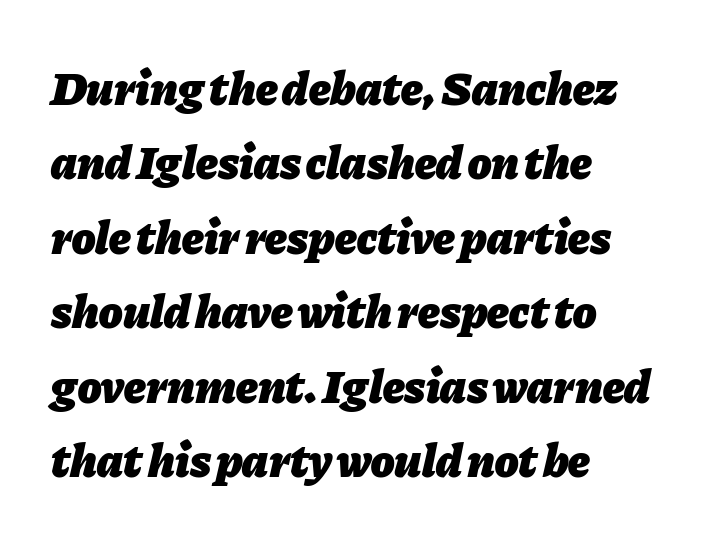
The image shows 48 px heavy type, italic (leaning right); set left-aligned, normal line spacing (1.55x), normal letter spacing, not underlined; low stroke contrast and a medium x-height.
